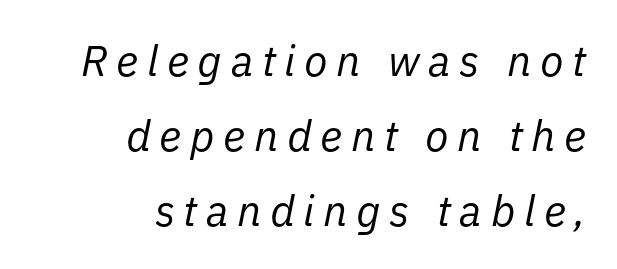
Vertical stems look standard width or narrower in stroke. Is this a fixed-width face? No — the glyphs have proportional, varying widths. The letters are slanted; this is an italic face. Here the glyphs are tracked loosely, breaking word shapes into spaced letters. Words float on clear page, feet unadorned. Horizontal alignment here is rightward, an uncommon choice for prose.
